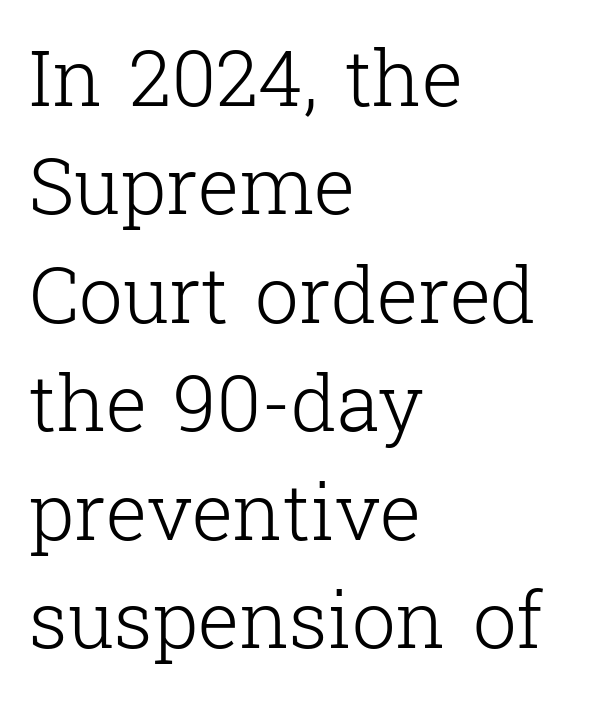
Q: Is the text bold? A: No.
Q: Is the text italic (slanted)? A: No, it is upright.
Q: Is the typeface a serif or a sans-serif typeface? A: Serif.
Q: Is the text underlined? A: No.
Q: How is the paragraph aligned? A: Left-aligned.
Q: Is the spacing between letters normal or unusually wide? A: Normal.
Q: Is the spacing between lines tight, normal or loose? A: Normal.
Q: Width (condensed, normal, or wide)? A: Normal.
Q: Stroke contrast? A: Low.
Q: x-height? A: Medium.
Q: Monospaced? A: No.
